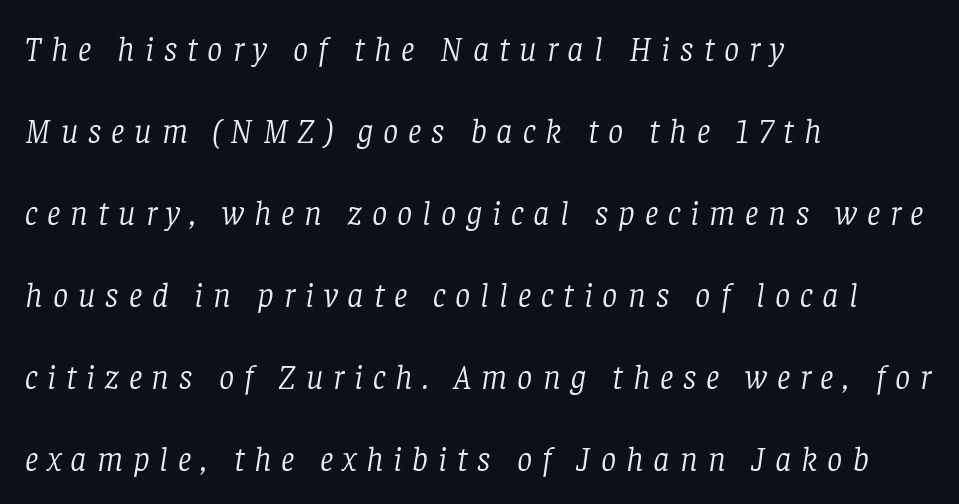
{"serif": "yes", "italic": "yes", "lean": "right", "slant_degrees": 8, "bold": "no", "weight": "light", "width": "normal", "stroke_contrast": "low", "x_height": "large", "monospaced": "no", "underline": "no", "align": "left", "line_spacing": "loose", "line_spacing_ratio": 2.41, "letter_spacing": "wide", "letter_spacing_em": 0.29, "glyph_px": 34}
